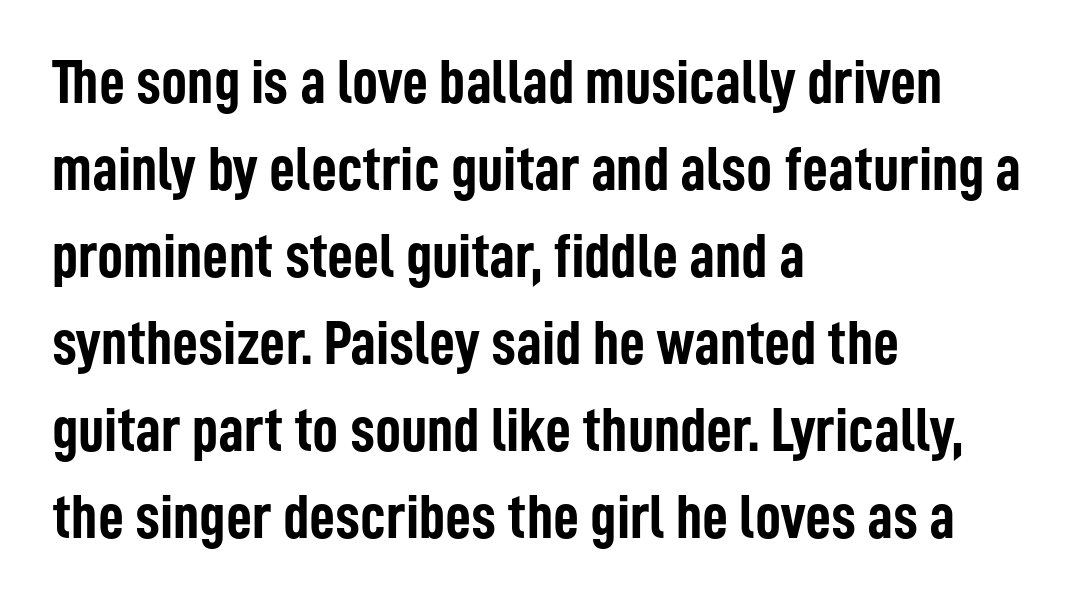
Q: Is the text bold? A: Yes.
Q: Is the text italic (slanted)? A: No, it is upright.
Q: Is the typeface a serif or a sans-serif typeface? A: Sans-serif.
Q: Is the text underlined? A: No.
Q: How is the paragraph aligned? A: Left-aligned.
Q: Is the spacing between letters normal or unusually wide? A: Normal.
Q: Is the spacing between lines tight, normal or loose? A: Normal.
Q: Width (condensed, normal, or wide)? A: Condensed.
Q: Stroke contrast? A: Low.
Q: x-height? A: Medium.
Q: Monospaced? A: No.
